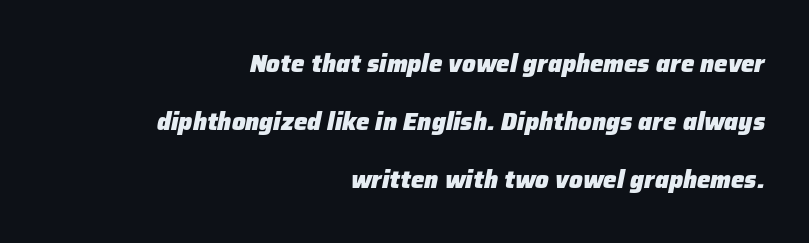
Q: Is the text bold? A: Yes.
Q: Is the text italic (slanted)? A: Yes, it leans right by about 12 degrees.
Q: Is the text underlined? A: No.
Q: How is the paragraph aligned? A: Right-aligned.
Q: Is the spacing between letters normal or unusually wide? A: Normal.
Q: Is the spacing between lines tight, normal or loose? A: Loose.
